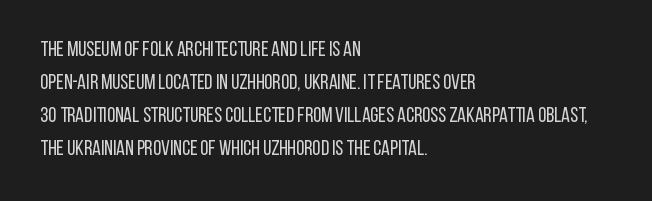
Q: Is the text bold? A: No.
Q: Is the text italic (slanted)? A: No, it is upright.
Q: Is the text underlined? A: No.
Q: How is the paragraph aligned? A: Left-aligned.
Q: Is the spacing between letters normal or unusually wide? A: Normal.
Q: Is the spacing between lines tight, normal or loose? A: Normal.
